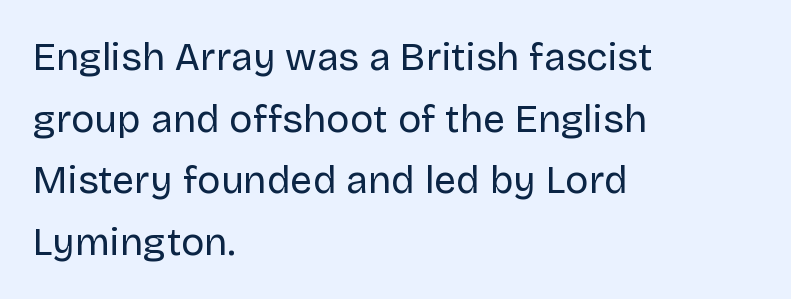
The image shows 39 px regular-weight sans-serif type, upright; set left-aligned, normal line spacing (1.58x), normal letter spacing, not underlined; low stroke contrast and a large x-height.
